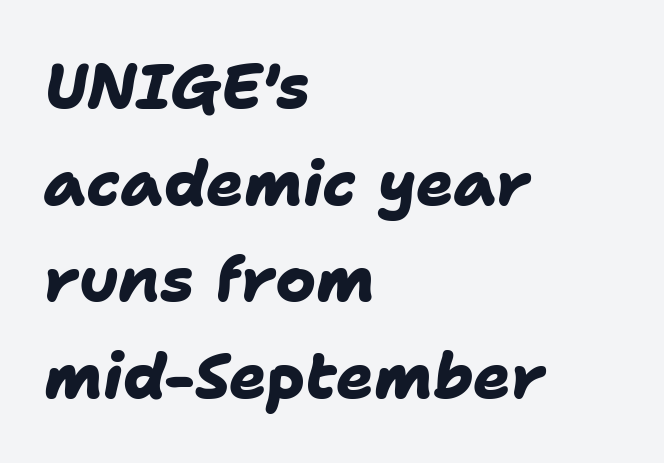
{"serif": "no", "bold": "yes", "weight": "heavy", "width": "normal", "stroke_contrast": "low", "x_height": "medium", "monospaced": "no", "underline": "no", "align": "left", "line_spacing": "normal", "line_spacing_ratio": 1.56, "letter_spacing": "normal", "letter_spacing_em": 0.0, "glyph_px": 62}
